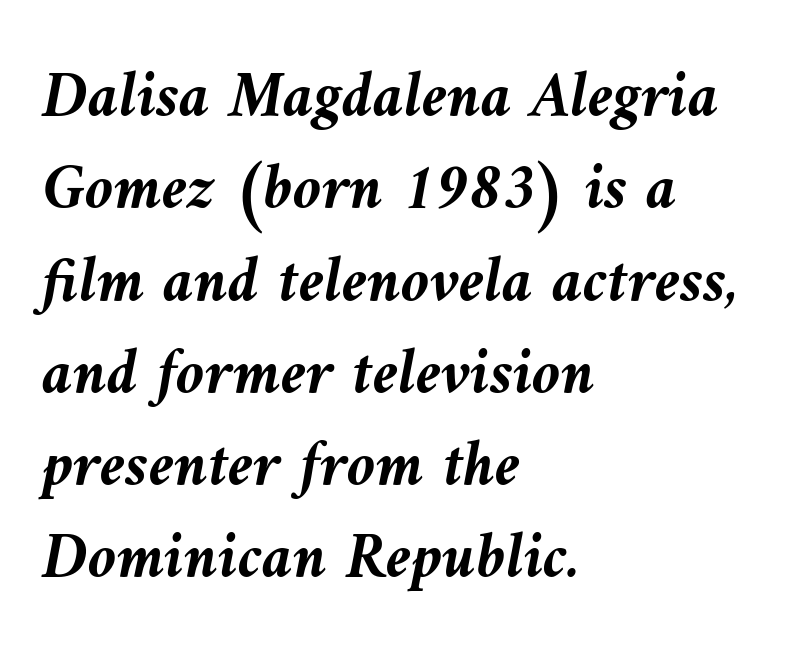
Words float on clear page, feet unadorned. Weight: bold. Is there much room between lines? A standard amount, neither cramped nor airy. The horizontal fit of the characters is conventional and even.
